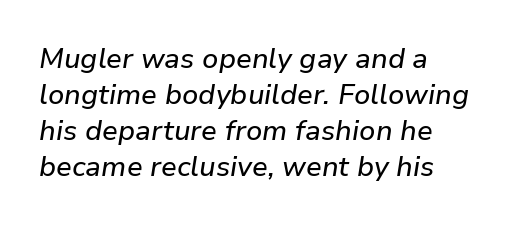
Q: Is the text italic (slanted)? A: Yes, it leans right by about 9 degrees.
Q: Is the text underlined? A: No.
Q: Is the spacing between letters normal or unusually wide? A: Normal.
Q: Is the spacing between lines tight, normal or loose? A: Normal.
Q: Width (condensed, normal, or wide)? A: Normal.
Q: Stroke contrast? A: Low.
Q: x-height? A: Medium.
Q: Monospaced? A: No.
